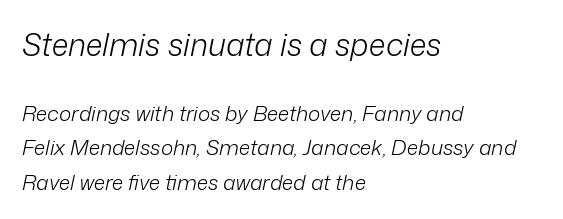
Size contrast runs from large at the top to small at the bottom. The face used here has a pronounced slope to its letters. Proportional: the letters do not fall into vertical columns. Stroke thickness stays within the range of a standard reading face or lighter. Reading down the column, the eye jumps a familiar distance to each next line. The foot of each line stays bare and open.
